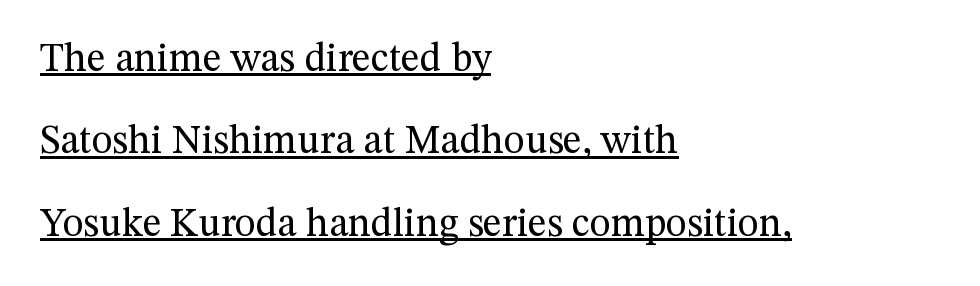
The image shows 40 px regular-weight serif type, upright; set left-aligned, loose line spacing (2.06x), normal letter spacing, underlined; medium stroke contrast and a medium x-height.
